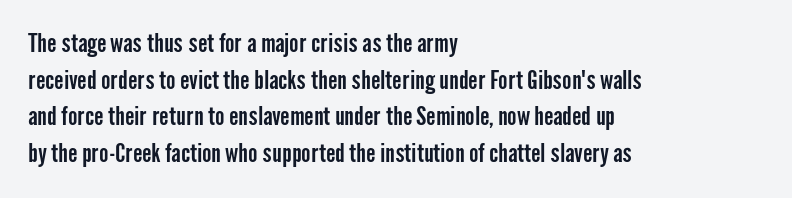
{"italic": "no", "underline": "no", "align": "left", "line_spacing": "normal", "line_spacing_ratio": 1.47, "letter_spacing": "normal", "letter_spacing_em": 0.0, "glyph_px": 25}
